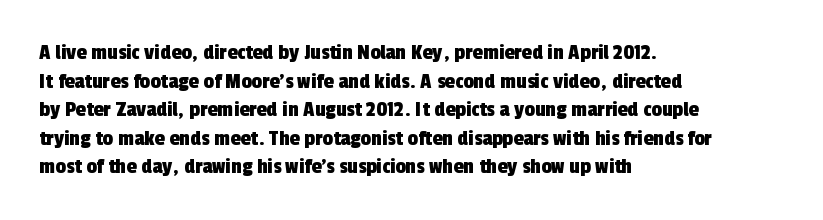
The image shows 23 px text type; set left-aligned, line spacing 1.24x, normal letter spacing, not underlined.
